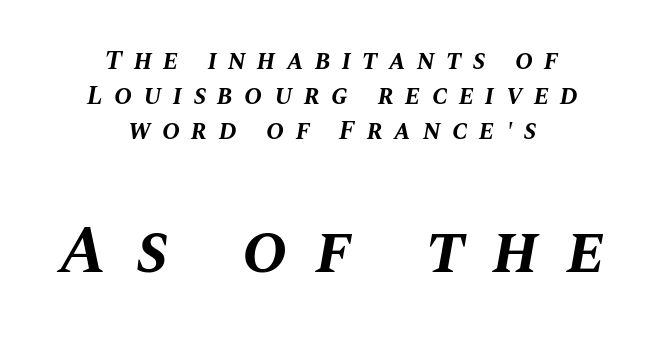
Q: Is the text bold? A: Yes.
Q: Is the text italic (slanted)? A: Yes, it leans right by about 10 degrees.
Q: Is the text underlined? A: No.
Q: How is the paragraph aligned? A: Centered.
Q: Is the spacing between letters normal or unusually wide? A: Unusually wide.
Q: Is the spacing between lines tight, normal or loose? A: Normal.
Q: Which block of text is set in a larger size, the first (top) or the second (bottom)? A: The second (bottom) one.
Q: Width (condensed, normal, or wide)? A: Normal.
Q: Stroke contrast? A: Medium.
Q: x-height? A: Large.
Q: Monospaced? A: No.
